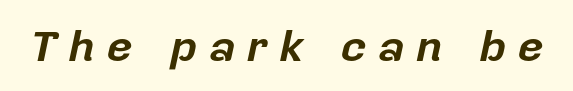
Q: Is the text bold? A: Yes.
Q: Is the text italic (slanted)? A: Yes, it leans right by about 12 degrees.
Q: Is the text underlined? A: No.
Q: Is the spacing between letters normal or unusually wide? A: Unusually wide.
Q: Width (condensed, normal, or wide)? A: Normal.
Q: Stroke contrast? A: Low.
Q: x-height? A: Medium.
Q: Monospaced? A: No.
